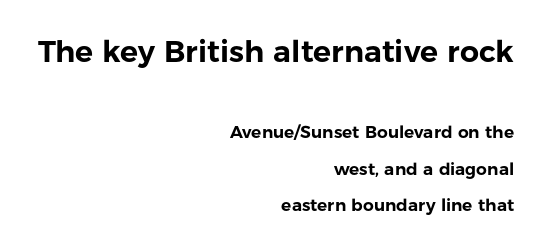
Letterform terminals end flat and unadorned throughout the passage. Is there any slant? The stems are plumb. This rendering features lettering with no underline. The upper block of text is set noticeably larger than the block beneath it.
